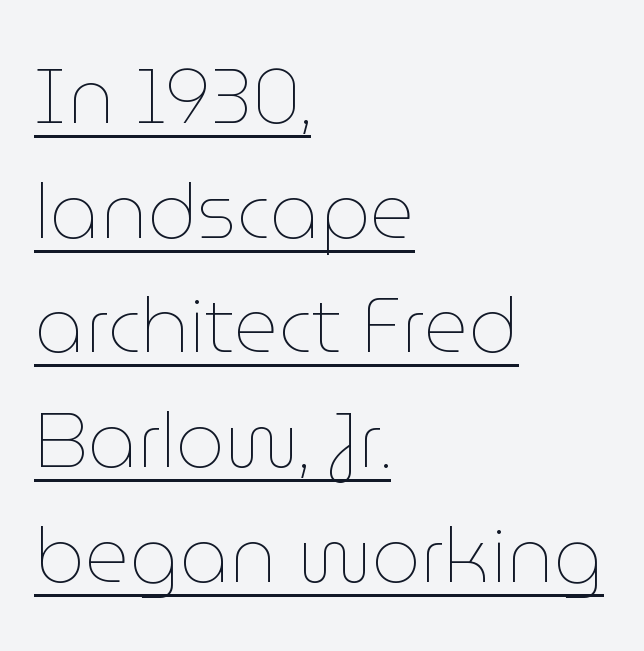
{"italic": "no", "bold": "no", "weight": "thin", "width": "normal", "stroke_contrast": "low", "x_height": "medium", "monospaced": "no", "underline": "yes", "align": "left", "line_spacing": "normal", "line_spacing_ratio": 1.49, "letter_spacing": "normal", "letter_spacing_em": 0.0, "glyph_px": 77}
